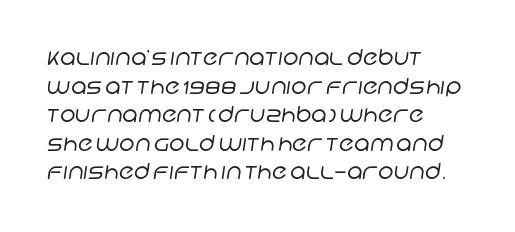
Characters follow at the spacing the type designer built in. These lines stack with their left ends in a neat column. The strip under each line holds only bare page. Each stroke keeps to a modest, everyday thickness or less.
